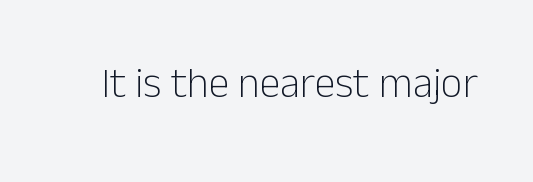
{"serif": "no", "italic": "no", "bold": "no", "weight": "light", "width": "normal", "stroke_contrast": "low", "x_height": "medium", "monospaced": "no", "underline": "no", "letter_spacing": "normal", "letter_spacing_em": 0.0, "glyph_px": 42}
